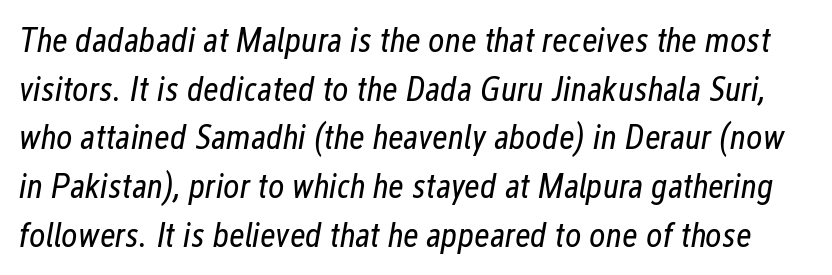
Is the type heavy? It reads as light-to-regular instead. These lines are rendered in a variable-pitch font. Whoever set this chose a conventional vertical rhythm. Tall strokes in this sample are angled rather than plumb.
